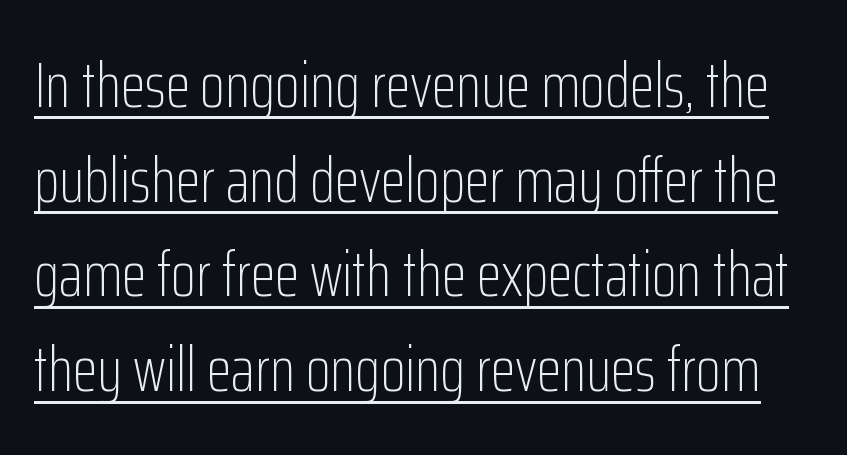
{"serif": "no", "italic": "no", "bold": "no", "weight": "light", "width": "condensed", "stroke_contrast": "low", "x_height": "medium", "monospaced": "no", "underline": "yes", "line_spacing": "normal", "line_spacing_ratio": 1.48, "letter_spacing": "normal", "letter_spacing_em": 0.0, "glyph_px": 64}
